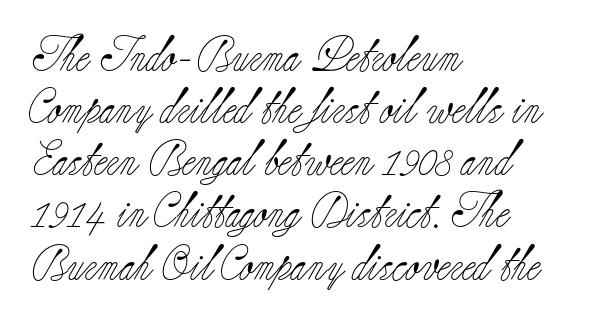
Q: Is the text bold? A: No.
Q: Is the text italic (slanted)? A: Yes.
Q: Is the typeface a serif or a sans-serif typeface? A: Serif.
Q: Is the text underlined? A: No.
Q: How is the paragraph aligned? A: Left-aligned.
Q: Is the spacing between letters normal or unusually wide? A: Normal.
Q: Is the spacing between lines tight, normal or loose? A: Normal.
Q: Width (condensed, normal, or wide)? A: Normal.
Q: Stroke contrast? A: Low.
Q: x-height? A: Small.
Q: Monospaced? A: No.
